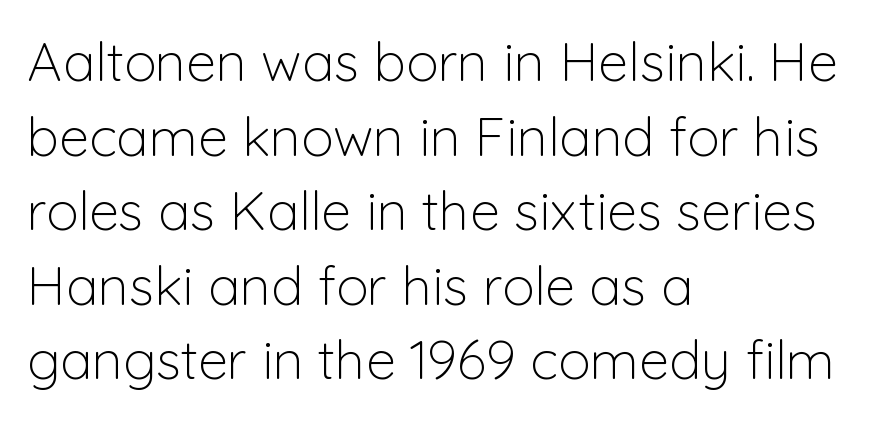
Q: Is the text bold? A: No.
Q: Is the text italic (slanted)? A: No, it is upright.
Q: Is the typeface a serif or a sans-serif typeface? A: Sans-serif.
Q: Is the text underlined? A: No.
Q: How is the paragraph aligned? A: Left-aligned.
Q: Is the spacing between letters normal or unusually wide? A: Normal.
Q: Is the spacing between lines tight, normal or loose? A: Normal.
Q: Width (condensed, normal, or wide)? A: Normal.
Q: Stroke contrast? A: Low.
Q: x-height? A: Medium.
Q: Monospaced? A: No.
